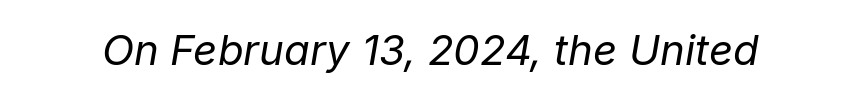
{"italic": "yes", "lean": "right", "slant_degrees": 9, "bold": "no", "weight": "regular", "width": "normal", "stroke_contrast": "low", "x_height": "medium", "monospaced": "no", "underline": "no", "letter_spacing": "normal", "letter_spacing_em": 0.0, "glyph_px": 42}
